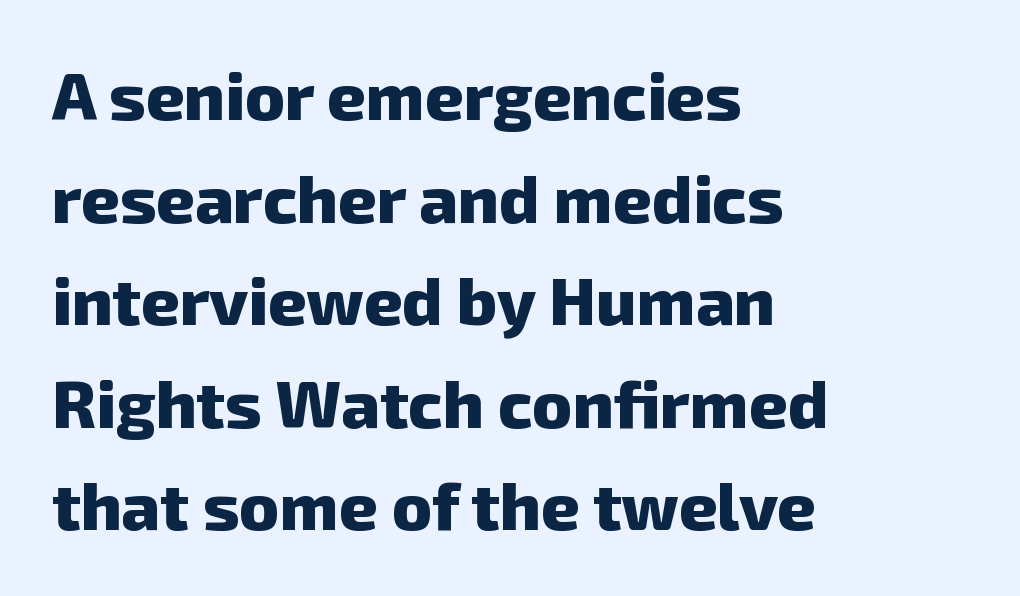
Q: Is the text bold? A: Yes.
Q: Is the typeface a serif or a sans-serif typeface? A: Sans-serif.
Q: Is the text underlined? A: No.
Q: How is the paragraph aligned? A: Left-aligned.
Q: Is the spacing between letters normal or unusually wide? A: Normal.
Q: Is the spacing between lines tight, normal or loose? A: Normal.
Q: Width (condensed, normal, or wide)? A: Normal.
Q: Stroke contrast? A: Low.
Q: x-height? A: Medium.
Q: Monospaced? A: No.
